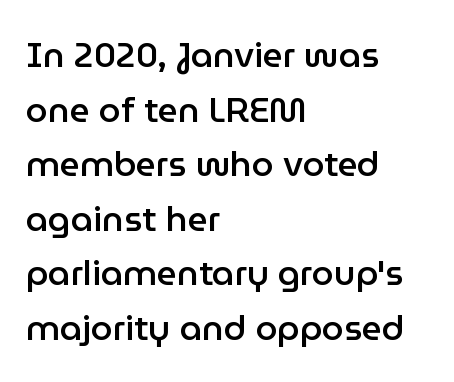
The letters advance in unequal steps, a hallmark of proportional type. Letter spacing: default. The leading is moderate, giving the passage an even texture. Upright lettering throughout.
